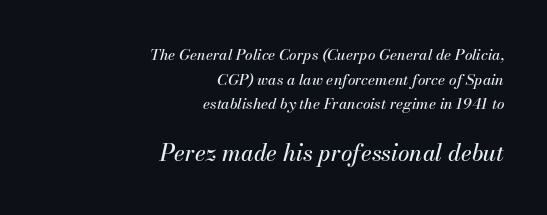
Q: Is the text italic (slanted)? A: Yes, it leans right by about 13 degrees.
Q: Is the text underlined? A: No.
Q: How is the paragraph aligned? A: Right-aligned.
Q: Is the spacing between letters normal or unusually wide? A: Normal.
Q: Is the spacing between lines tight, normal or loose? A: Normal.
Q: Which block of text is set in a larger size, the first (top) or the second (bottom)? A: The second (bottom) one.
